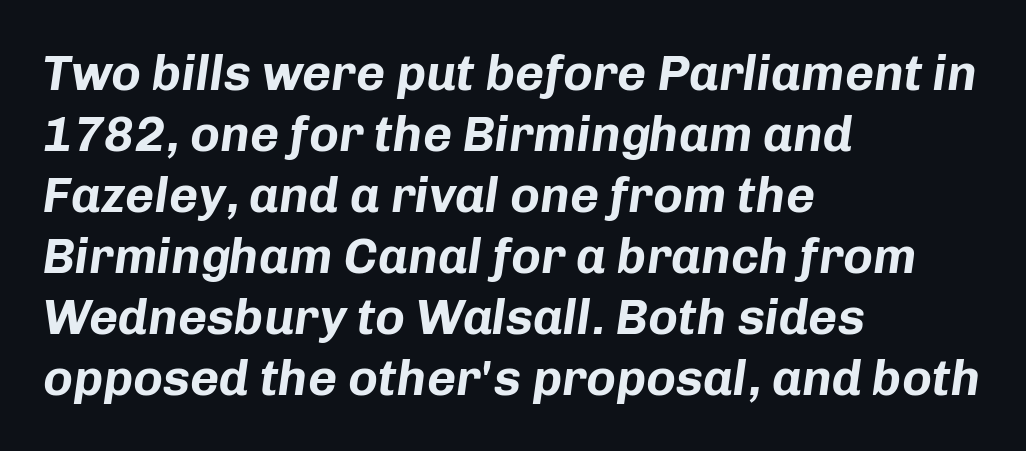
Inter-character spacing is left at the font's built-in metrics. The specimen omits any rule beneath the text block's lines. This sample uses an oblique cut, with every glyph tilted off the vertical. The sample has been set heavy, in full bold. In CSS terms this would be text-align: left.
